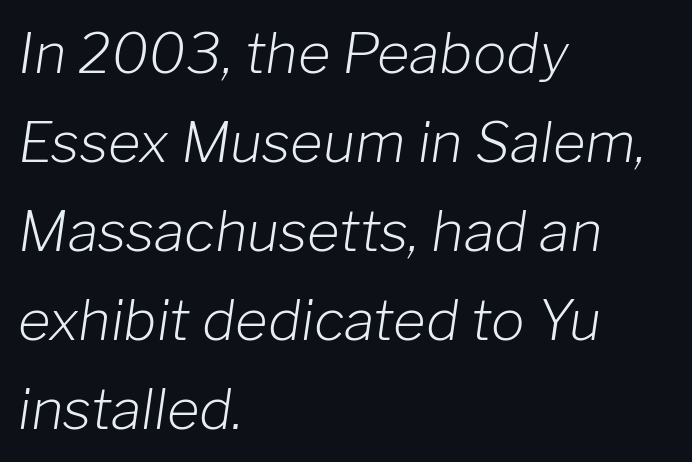
Q: Is the text bold? A: No.
Q: Is the text italic (slanted)? A: Yes, it leans right by about 8 degrees.
Q: Is the text underlined? A: No.
Q: How is the paragraph aligned? A: Left-aligned.
Q: Is the spacing between letters normal or unusually wide? A: Normal.
Q: Is the spacing between lines tight, normal or loose? A: Normal.
Q: Width (condensed, normal, or wide)? A: Normal.
Q: Stroke contrast? A: Low.
Q: x-height? A: Medium.
Q: Monospaced? A: No.
